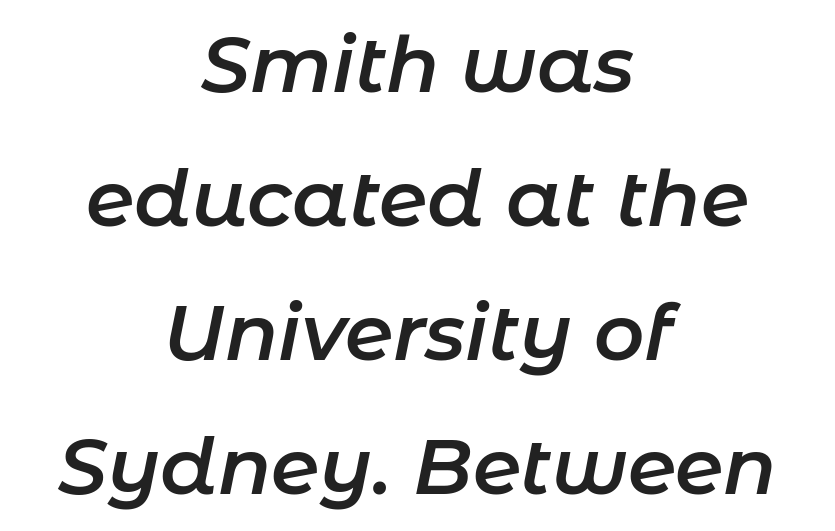
{"italic": "yes", "lean": "right", "slant_degrees": 11, "bold": "semi", "weight": "semibold", "width": "normal", "stroke_contrast": "low", "x_height": "medium", "monospaced": "no", "underline": "no", "align": "center", "line_spacing_ratio": 1.72, "letter_spacing": "normal", "letter_spacing_em": 0.0, "glyph_px": 78}
